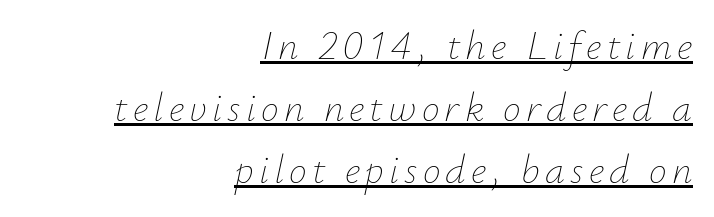
The image shows 40 px thin type, italic (leaning right); set right-aligned, normal line spacing (1.55x), underlined; low stroke contrast and a small x-height.
